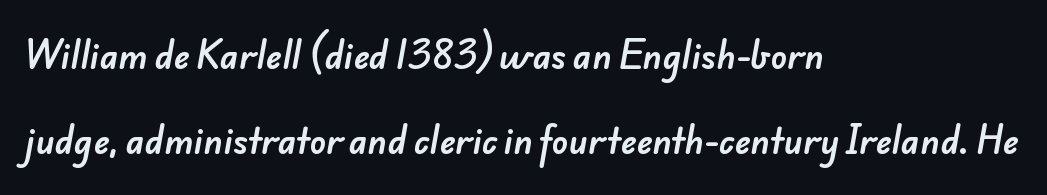
The image shows 34 px sans-serif type; set left-aligned, loose line spacing (2.49x), normal letter spacing, not underlined; low stroke contrast and a small x-height.
